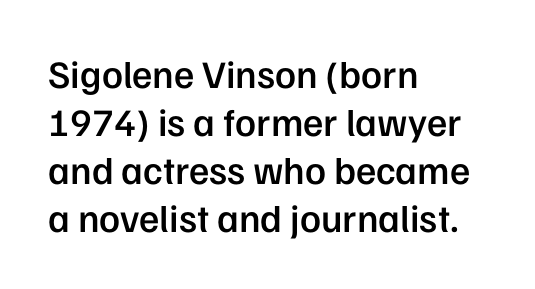
{"serif": "no", "italic": "no", "bold": "semi", "weight": "semibold", "width": "normal", "stroke_contrast": "low", "x_height": "medium", "monospaced": "no", "underline": "no", "align": "left", "line_spacing_ratio": 1.23, "letter_spacing": "normal", "letter_spacing_em": 0.0, "glyph_px": 39}
